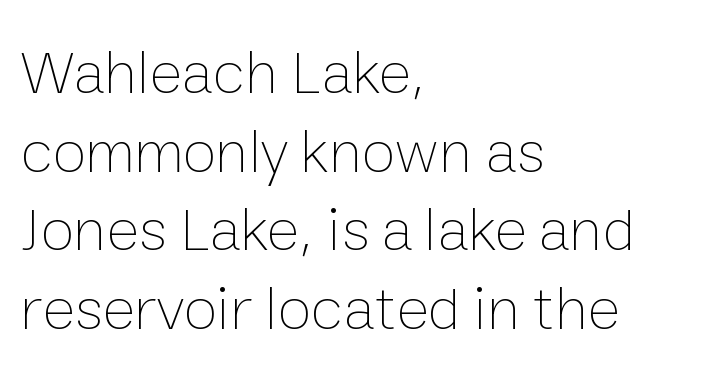
Q: Is the text bold? A: No.
Q: Is the text italic (slanted)? A: No, it is upright.
Q: Is the text underlined? A: No.
Q: How is the paragraph aligned? A: Left-aligned.
Q: Is the spacing between letters normal or unusually wide? A: Normal.
Q: Is the spacing between lines tight, normal or loose? A: Normal.
Q: Width (condensed, normal, or wide)? A: Normal.
Q: Stroke contrast? A: Low.
Q: x-height? A: Medium.
Q: Monospaced? A: No.
